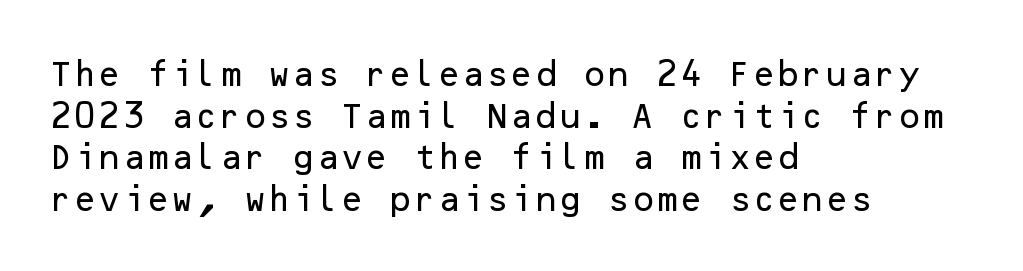
Does the lettering tilt? It doesn't — this is upright. Caption: multi-line text, flush left, ragged right. I'd call this a sans setting — the letters go barefoot. The specimen omits any rule beneath the text block's lines. What stands out about the letter spacing? Nothing — it is the standard amount. Quick note: interline space is typical.
